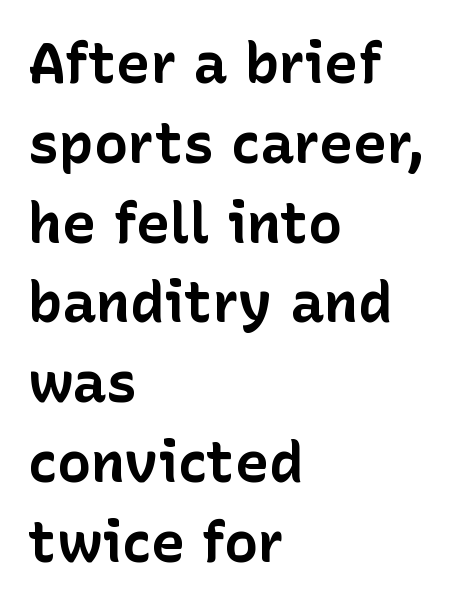
{"serif": "no", "italic": "no", "bold": "yes", "weight": "bold", "width": "normal", "stroke_contrast": "low", "x_height": "medium", "monospaced": "no", "underline": "no", "align": "left", "line_spacing": "normal", "line_spacing_ratio": 1.4, "letter_spacing": "normal", "letter_spacing_em": 0.0, "glyph_px": 57}
